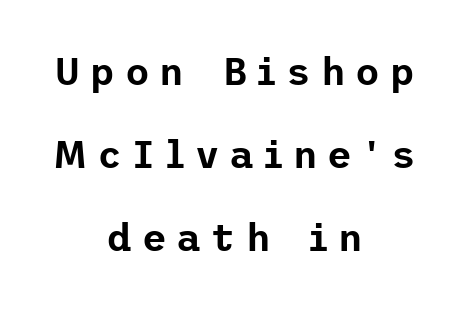
{"serif": "no", "italic": "no", "width": "normal", "stroke_contrast": "low", "x_height": "medium", "underline": "no", "align": "center", "line_spacing": "loose", "line_spacing_ratio": 2.19, "letter_spacing": "wide", "letter_spacing_em": 0.26, "glyph_px": 38}
